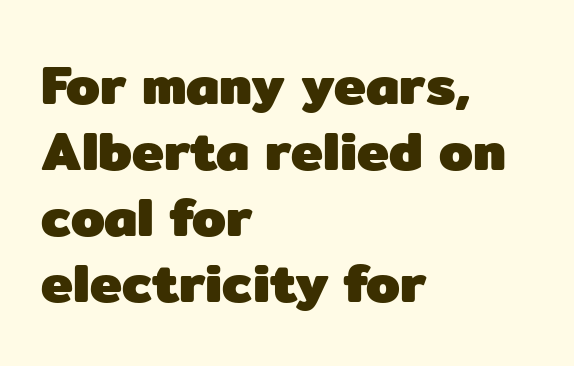
{"serif": "no", "italic": "no", "bold": "yes", "weight": "heavy", "width": "normal", "stroke_contrast": "low", "x_height": "medium", "monospaced": "no", "underline": "no", "align": "left", "line_spacing_ratio": 1.22, "letter_spacing": "normal", "letter_spacing_em": 0.0, "glyph_px": 54}
